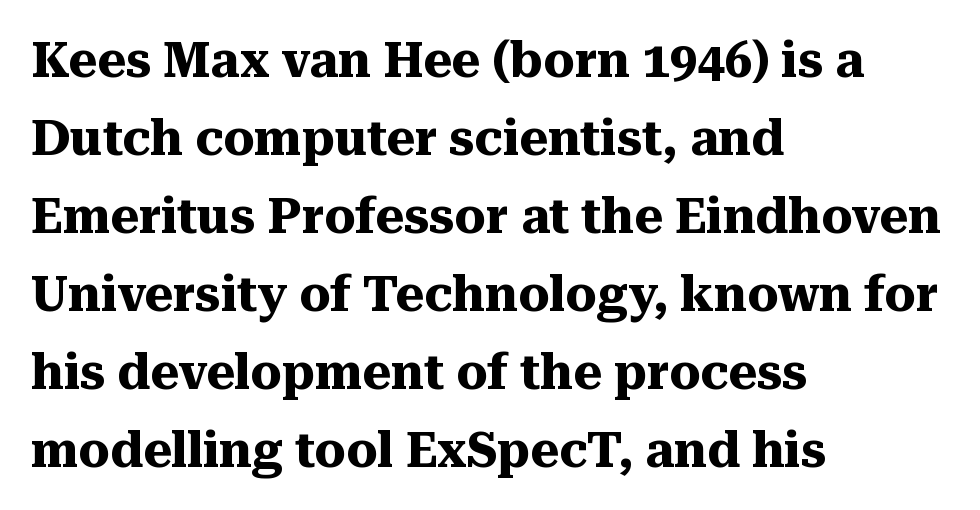
Q: Is the text bold? A: Yes.
Q: Is the text italic (slanted)? A: No, it is upright.
Q: Is the typeface a serif or a sans-serif typeface? A: Serif.
Q: Is the text underlined? A: No.
Q: How is the paragraph aligned? A: Left-aligned.
Q: Is the spacing between letters normal or unusually wide? A: Normal.
Q: Is the spacing between lines tight, normal or loose? A: Normal.
Q: Width (condensed, normal, or wide)? A: Normal.
Q: Stroke contrast? A: Medium.
Q: x-height? A: Medium.
Q: Monospaced? A: No.
